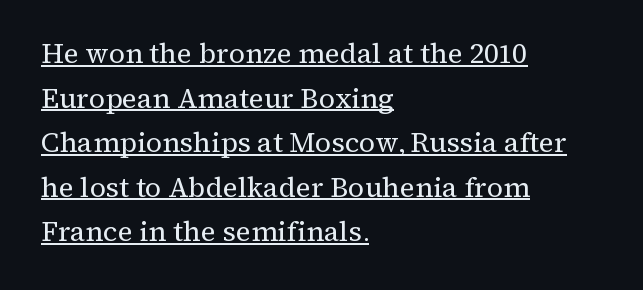
Here the designer chose a conventional face with non-uniform glyph widths. Posture: straight, roman, zero tilt. Underlined type. Weight: not bold — regular or lighter.
